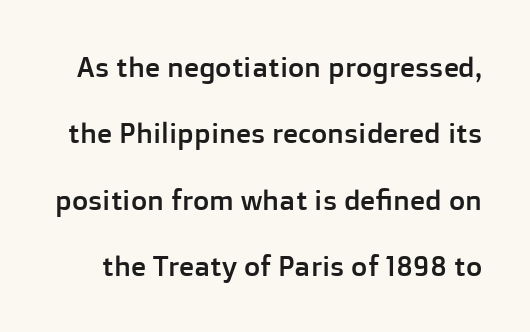
Q: Is the text italic (slanted)? A: No, it is upright.
Q: Is the typeface a serif or a sans-serif typeface? A: Sans-serif.
Q: Is the text underlined? A: No.
Q: Is the spacing between letters normal or unusually wide? A: Normal.
Q: Is the spacing between lines tight, normal or loose? A: Loose.
Q: Width (condensed, normal, or wide)? A: Normal.
Q: Stroke contrast? A: Low.
Q: x-height? A: Medium.
Q: Monospaced? A: No.
